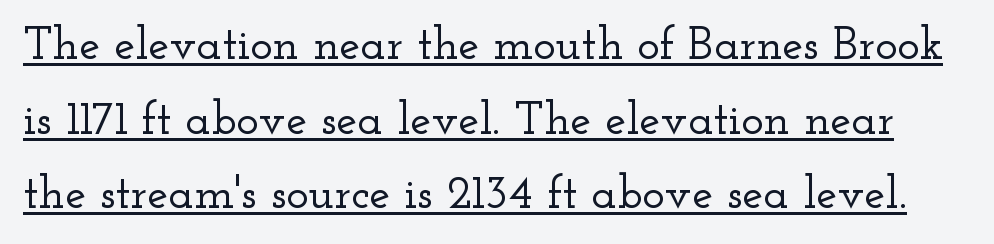
Q: Is the text italic (slanted)? A: No, it is upright.
Q: Is the typeface a serif or a sans-serif typeface? A: Serif.
Q: Is the text underlined? A: Yes.
Q: Is the spacing between letters normal or unusually wide? A: Normal.
Q: Is the spacing between lines tight, normal or loose? A: Normal.
Q: Width (condensed, normal, or wide)? A: Wide.
Q: Stroke contrast? A: Low.
Q: x-height? A: Small.
Q: Monospaced? A: No.
